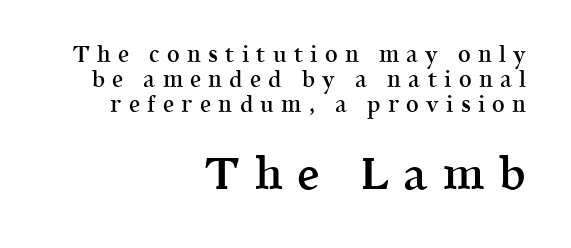
Q: Is the text bold? A: Semi-bold.
Q: Is the text italic (slanted)? A: No, it is upright.
Q: Is the typeface a serif or a sans-serif typeface? A: Serif.
Q: Is the text underlined? A: No.
Q: How is the paragraph aligned? A: Right-aligned.
Q: Is the spacing between letters normal or unusually wide? A: Unusually wide.
Q: Is the spacing between lines tight, normal or loose? A: Tight.
Q: Which block of text is set in a larger size, the first (top) or the second (bottom)? A: The second (bottom) one.
Q: Width (condensed, normal, or wide)? A: Normal.
Q: x-height? A: Medium.
Q: Monospaced? A: No.
